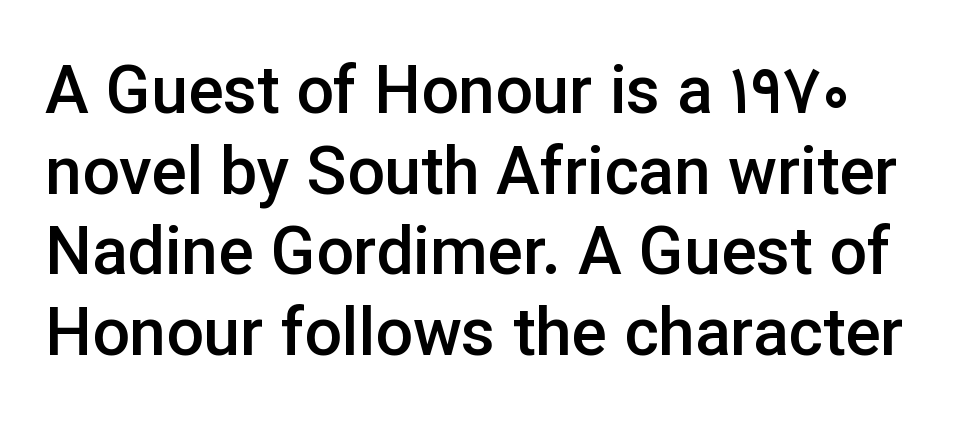
The image shows 66 px semibold sans-serif type, upright; set line spacing 1.22x, normal letter spacing, not underlined; low stroke contrast and a medium x-height.
